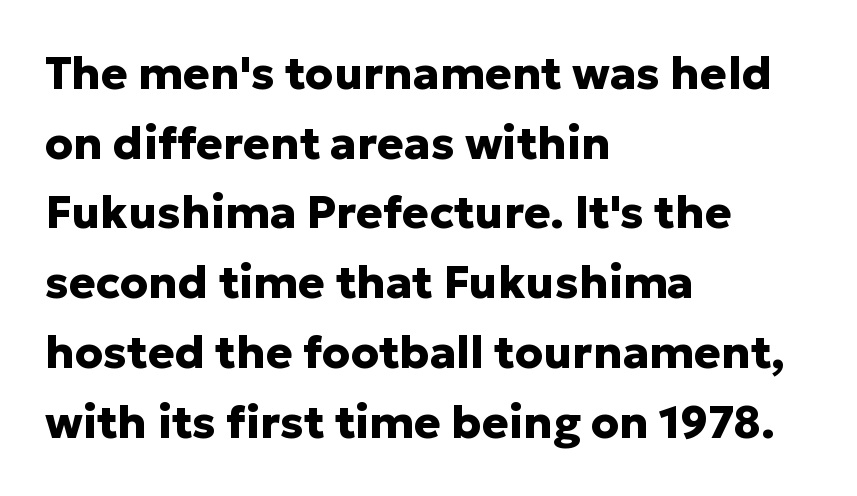
Grotesque or geometric, the face here clearly has no serifs. What stands out about the letter spacing? Nothing — it is the standard amount. The vertical gap from one line to the next is medium. The passage is arranged the way most books set body copy — flush left. The space beneath each line is pristine and unruled.
